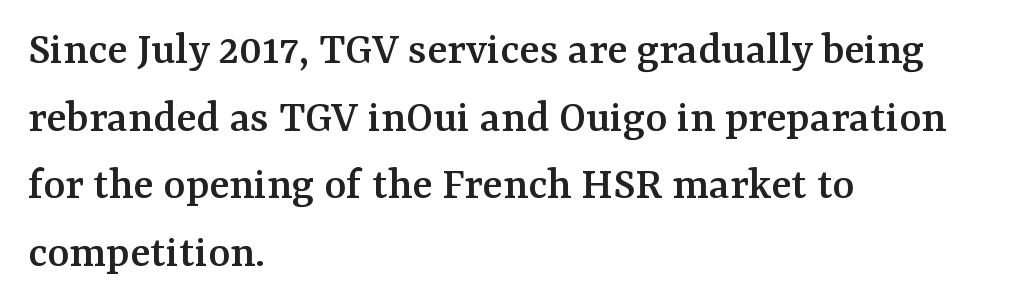
Q: Is the text italic (slanted)? A: No, it is upright.
Q: Is the typeface a serif or a sans-serif typeface? A: Serif.
Q: Is the text underlined? A: No.
Q: How is the paragraph aligned? A: Left-aligned.
Q: Is the spacing between letters normal or unusually wide? A: Normal.
Q: Is the spacing between lines tight, normal or loose? A: Normal.
Q: Width (condensed, normal, or wide)? A: Normal.
Q: Stroke contrast? A: Medium.
Q: x-height? A: Medium.
Q: Monospaced? A: No.
